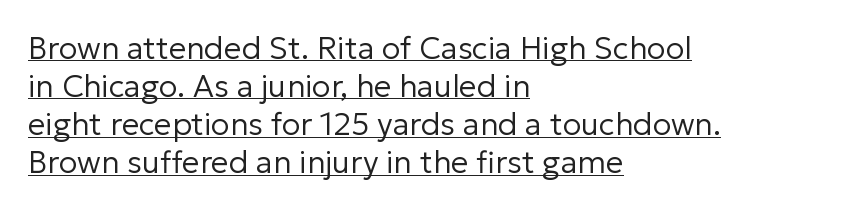
The rendering anchors every line to the left-hand side. No extra ink here — the face is not bold. The type family on display is of the sans-serif kind. The letters stand straight up with perfectly vertical stems. Observe the ordinary spacing: letters are neighbours, not strangers. Looks like regular typesetting: each glyph gets only the width it needs.
